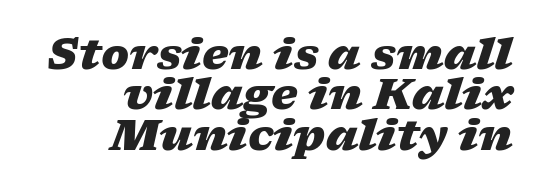
The image shows 42 px heavy, wide type, italic (leaning right); set right-aligned, tight line spacing (0.96x), normal letter spacing, not underlined; low stroke contrast and a medium x-height.
